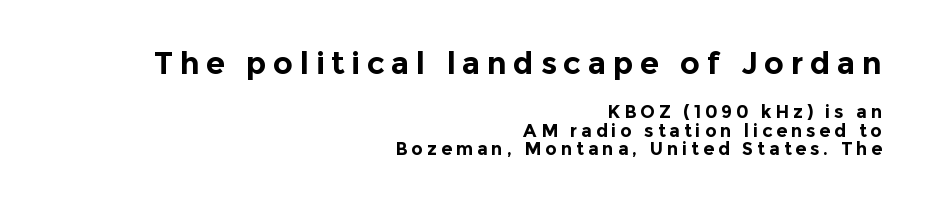
The image shows 31 px bold sans-serif type, upright; set right-aligned, tight line spacing (1.04x), unusually wide letter spacing (+0.21 em), not underlined; the first (top) block is 1.72x larger; a medium x-height.
